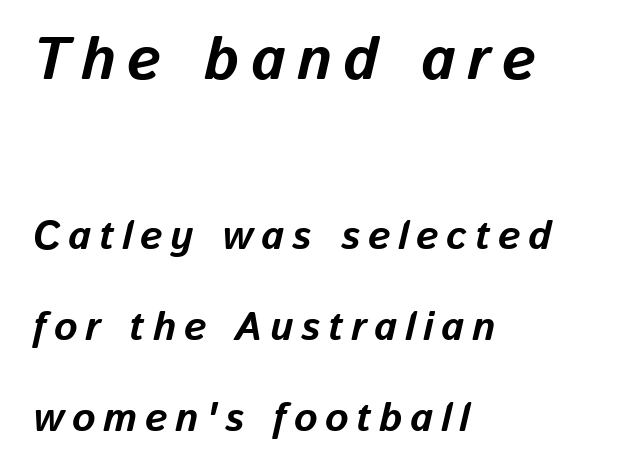
Q: Is the text bold? A: Yes.
Q: Is the text italic (slanted)? A: Yes, it leans right by about 13 degrees.
Q: Is the text underlined? A: No.
Q: How is the paragraph aligned? A: Left-aligned.
Q: Is the spacing between lines tight, normal or loose? A: Loose.
Q: Which block of text is set in a larger size, the first (top) or the second (bottom)? A: The first (top) one.
Q: Width (condensed, normal, or wide)? A: Normal.
Q: Stroke contrast? A: Low.
Q: x-height? A: Medium.
Q: Monospaced? A: No.
